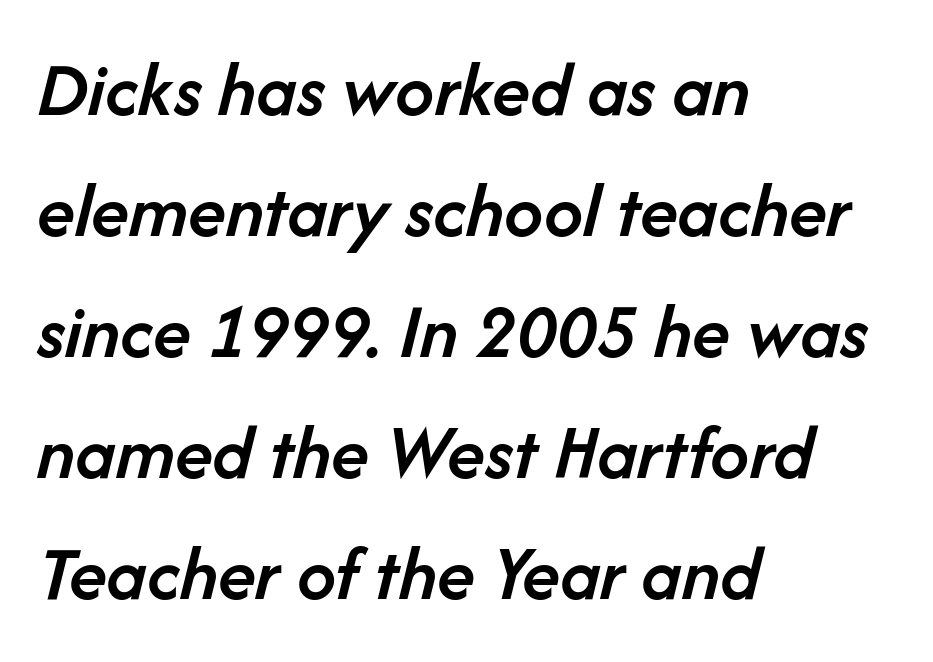
The image shows 78 px semibold type, italic (leaning right); set left-aligned, normal line spacing (1.55x), normal letter spacing, not underlined; low stroke contrast and a medium x-height.
